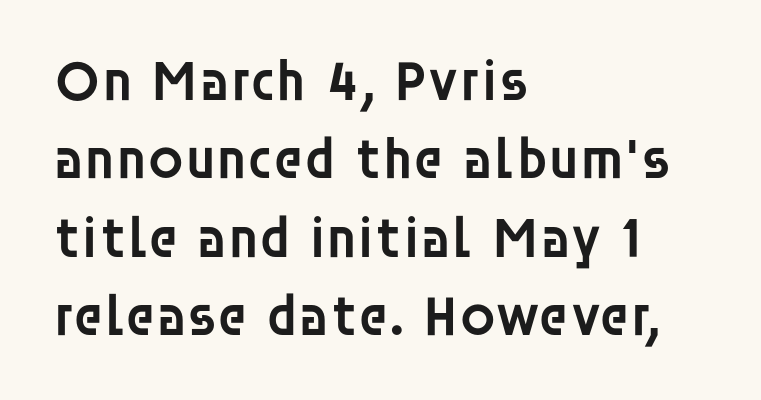
The image shows 58 px semibold sans-serif type, upright; set left-aligned, normal line spacing (1.35x), normal letter spacing, not underlined; low stroke contrast and a large x-height.
